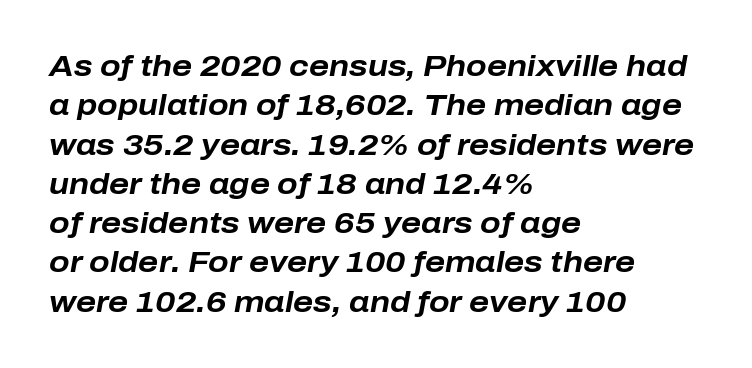
Q: Is the text bold? A: Yes.
Q: Is the text italic (slanted)? A: Yes, it leans right by about 10 degrees.
Q: Is the text underlined? A: No.
Q: How is the paragraph aligned? A: Left-aligned.
Q: Is the spacing between letters normal or unusually wide? A: Normal.
Q: Is the spacing between lines tight, normal or loose? A: Normal.
Q: Width (condensed, normal, or wide)? A: Normal.
Q: Stroke contrast? A: Low.
Q: x-height? A: Medium.
Q: Monospaced? A: No.
